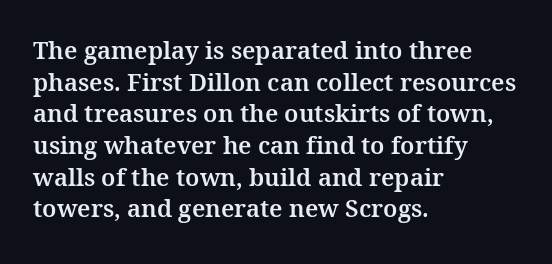
The image shows 24 px text type, upright; set left-aligned, normal line spacing (1.32x), normal letter spacing, not underlined.
